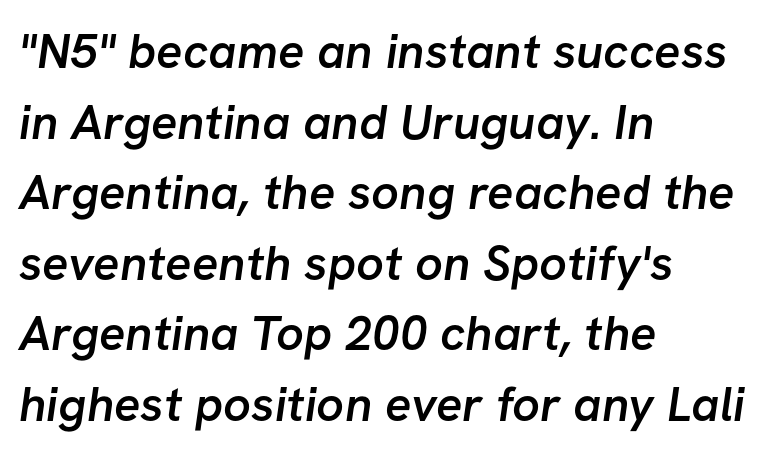
Q: Is the text bold? A: Semi-bold.
Q: Is the typeface a serif or a sans-serif typeface? A: Sans-serif.
Q: Is the text underlined? A: No.
Q: How is the paragraph aligned? A: Left-aligned.
Q: Is the spacing between letters normal or unusually wide? A: Normal.
Q: Is the spacing between lines tight, normal or loose? A: Normal.
Q: Width (condensed, normal, or wide)? A: Normal.
Q: Stroke contrast? A: Low.
Q: x-height? A: Medium.
Q: Monospaced? A: No.
